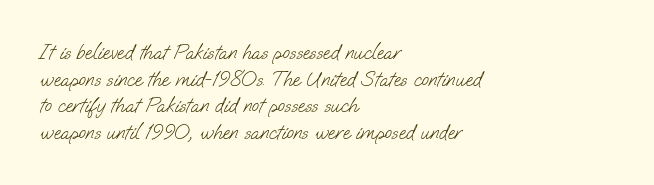
{"bold": "no", "underline": "no", "align": "left", "line_spacing": "normal", "line_spacing_ratio": 1.27, "letter_spacing": "normal", "letter_spacing_em": 0.0, "glyph_px": 21}
